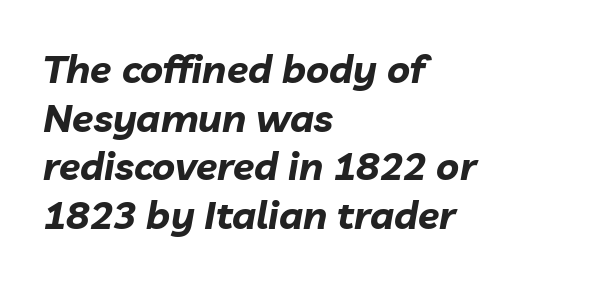
Q: Is the text bold? A: Yes.
Q: Is the text italic (slanted)? A: Yes, it leans right by about 10 degrees.
Q: Is the text underlined? A: No.
Q: How is the paragraph aligned? A: Left-aligned.
Q: Is the spacing between letters normal or unusually wide? A: Normal.
Q: Is the spacing between lines tight, normal or loose? A: Normal.
Q: Width (condensed, normal, or wide)? A: Normal.
Q: Stroke contrast? A: Low.
Q: x-height? A: Medium.
Q: Monospaced? A: No.
